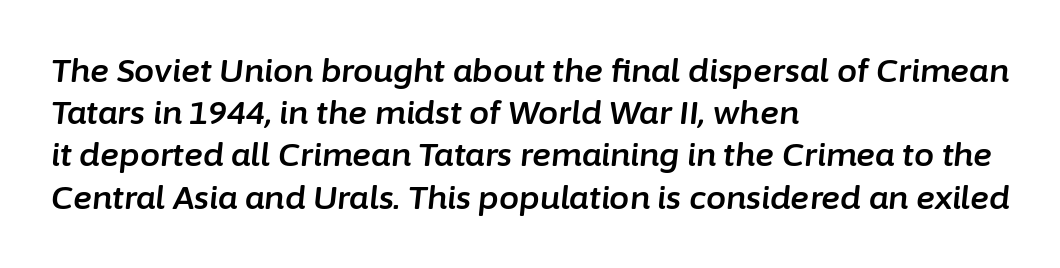
The space between consecutive lines is moderate. Compared with a centered layout, this one pins lines to the left instead. Unmarked baselines from the first word to the last. Students, note that the glyphs here touch the page at normal intervals.
